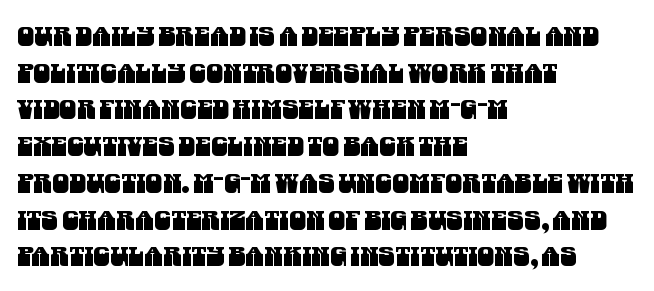
{"underline": "no", "align": "left", "line_spacing": "normal", "line_spacing_ratio": 1.36, "letter_spacing": "normal", "letter_spacing_em": 0.0, "glyph_px": 27}
